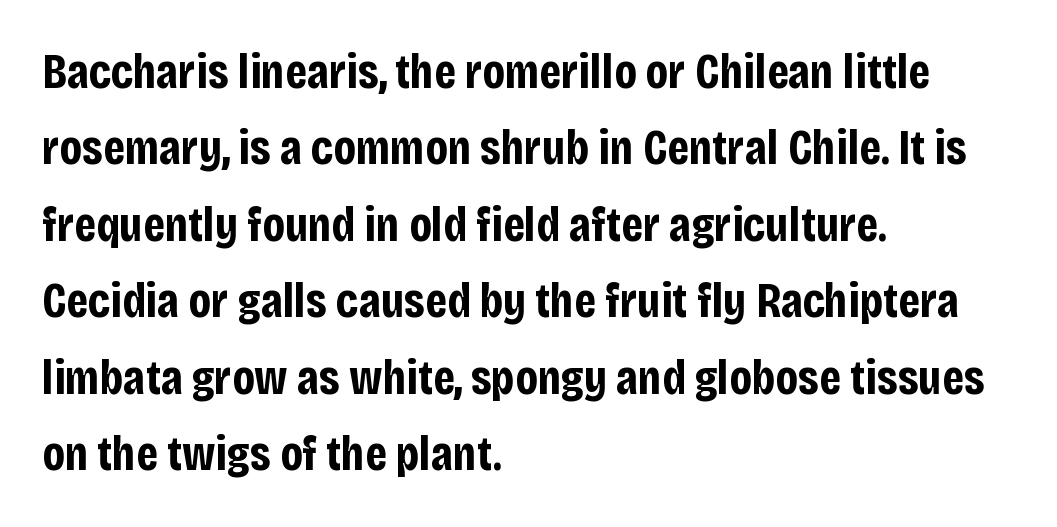
Q: Is the text bold? A: Yes.
Q: Is the text italic (slanted)? A: No, it is upright.
Q: Is the typeface a serif or a sans-serif typeface? A: Sans-serif.
Q: Is the text underlined? A: No.
Q: How is the paragraph aligned? A: Left-aligned.
Q: Is the spacing between letters normal or unusually wide? A: Normal.
Q: Is the spacing between lines tight, normal or loose? A: Normal.
Q: Width (condensed, normal, or wide)? A: Condensed.
Q: Stroke contrast? A: Low.
Q: x-height? A: Large.
Q: Monospaced? A: No.
